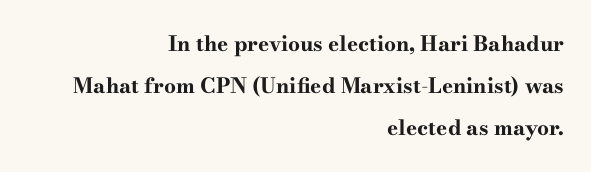
The image shows 21 px bold type, upright; set right-aligned, loose line spacing (2.01x), normal letter spacing, not underlined.
